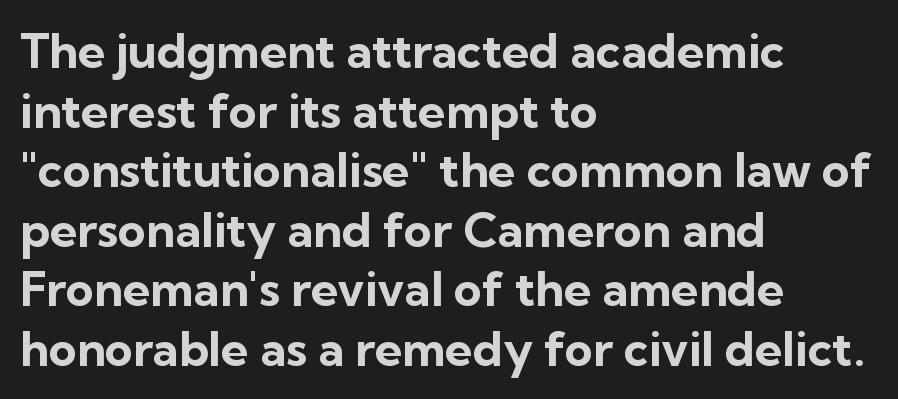
{"serif": "no", "italic": "no", "bold": "yes", "weight": "bold", "width": "normal", "stroke_contrast": "low", "x_height": "medium", "monospaced": "no", "underline": "no", "align": "left", "line_spacing_ratio": 1.24, "letter_spacing": "normal", "letter_spacing_em": 0.0, "glyph_px": 48}
